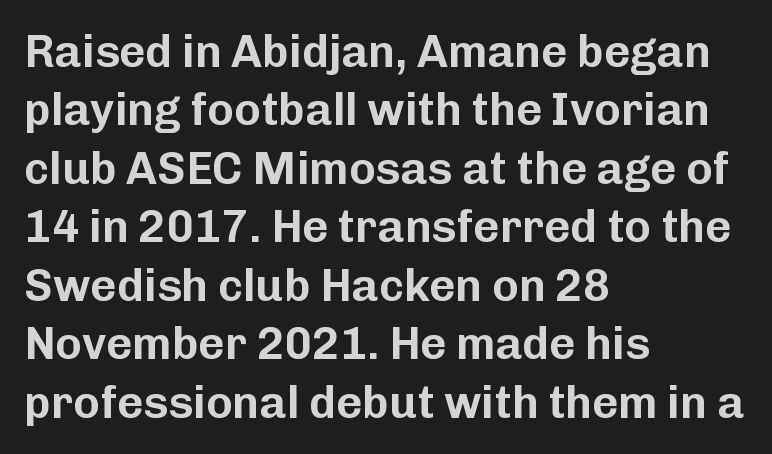
{"serif": "no", "italic": "no", "width": "normal", "stroke_contrast": "low", "x_height": "medium", "monospaced": "no", "underline": "no", "align": "left", "line_spacing": "normal", "line_spacing_ratio": 1.3, "letter_spacing": "normal", "letter_spacing_em": 0.0, "glyph_px": 45}
